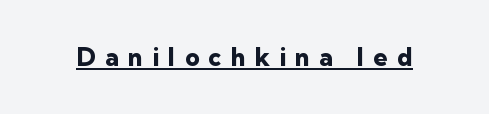
{"italic": "no", "bold": "yes", "underline": "yes", "letter_spacing": "wide", "letter_spacing_em": 0.37, "glyph_px": 25}
